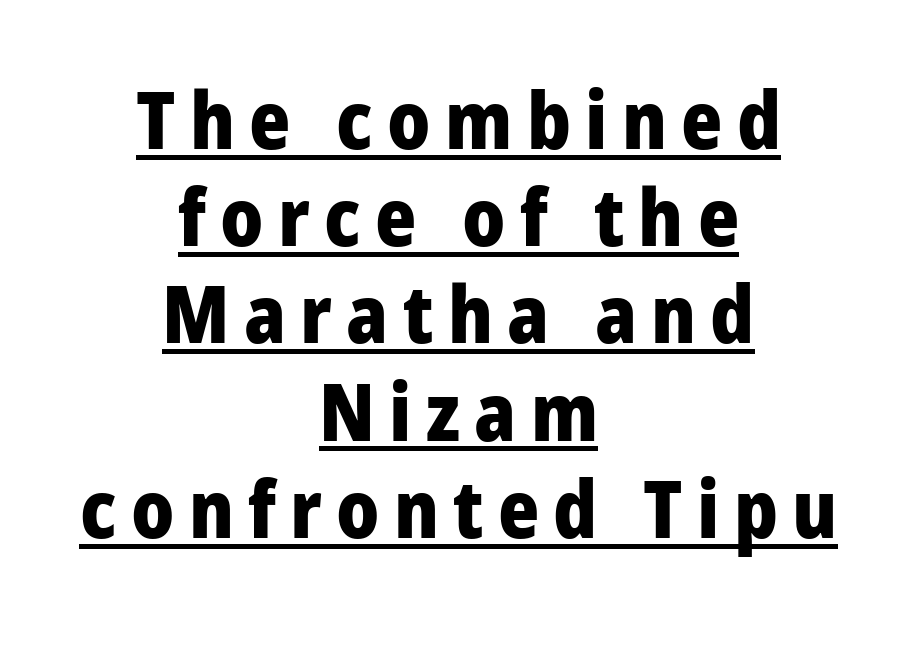
The image shows 79 px heavy sans-serif type, upright; set centered, line spacing 1.23x, underlined; low stroke contrast and a medium x-height.
